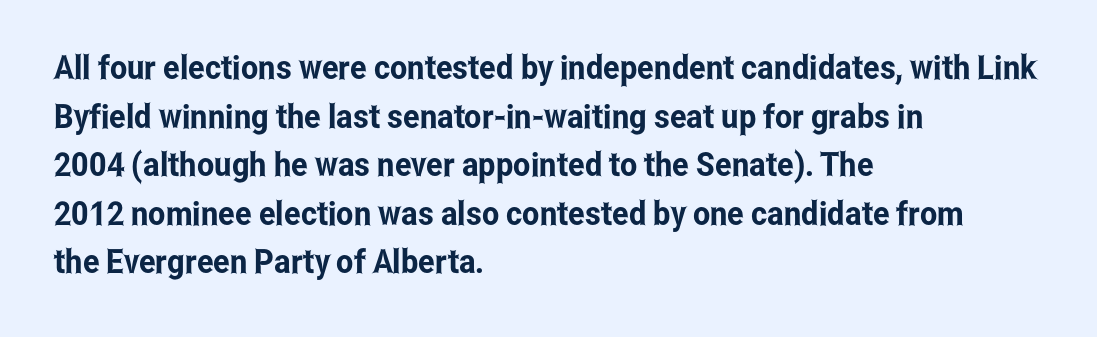
{"serif": "no", "italic": "no", "width": "condensed", "stroke_contrast": "low", "x_height": "medium", "monospaced": "no", "underline": "no", "align": "left", "line_spacing": "normal", "line_spacing_ratio": 1.47, "letter_spacing": "normal", "letter_spacing_em": 0.0, "glyph_px": 33}
